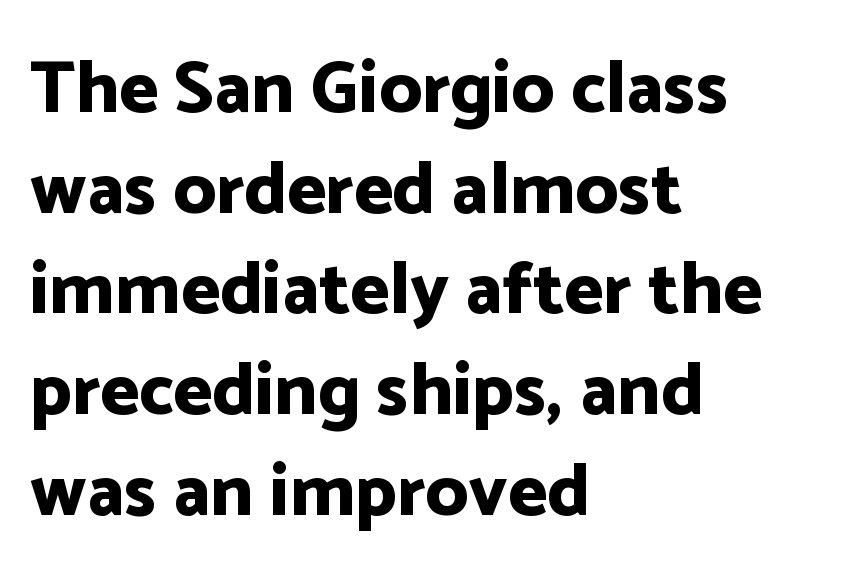
{"serif": "no", "italic": "no", "bold": "yes", "weight": "bold", "width": "normal", "stroke_contrast": "low", "x_height": "medium", "monospaced": "no", "underline": "no", "align": "left", "line_spacing": "normal", "line_spacing_ratio": 1.36, "letter_spacing": "normal", "letter_spacing_em": 0.0, "glyph_px": 74}
